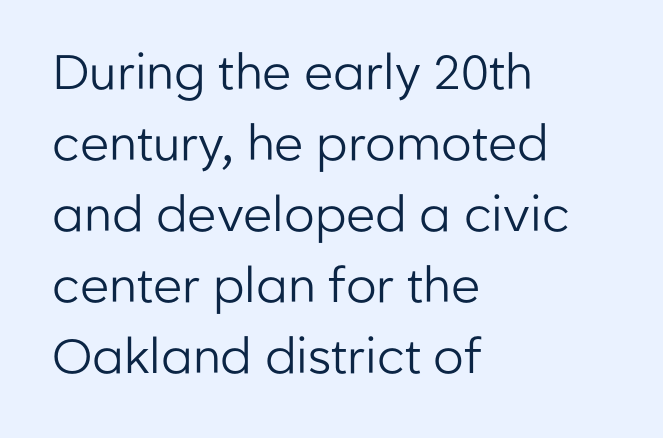
{"serif": "no", "italic": "no", "bold": "no", "weight": "regular", "width": "normal", "stroke_contrast": "low", "x_height": "medium", "monospaced": "no", "underline": "no", "align": "left", "line_spacing": "normal", "line_spacing_ratio": 1.48, "letter_spacing": "normal", "letter_spacing_em": 0.0, "glyph_px": 48}
